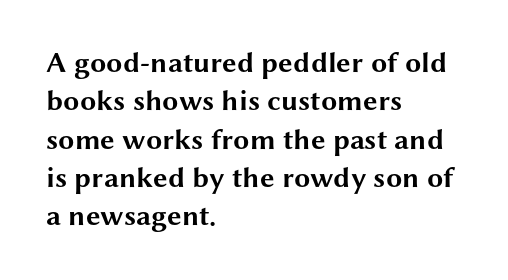
{"serif": "no", "italic": "no", "bold": "yes", "weight": "bold", "width": "wide", "stroke_contrast": "medium", "x_height": "medium", "monospaced": "no", "underline": "no", "align": "left", "line_spacing": "normal", "line_spacing_ratio": 1.32, "letter_spacing": "normal", "letter_spacing_em": 0.0, "glyph_px": 29}
